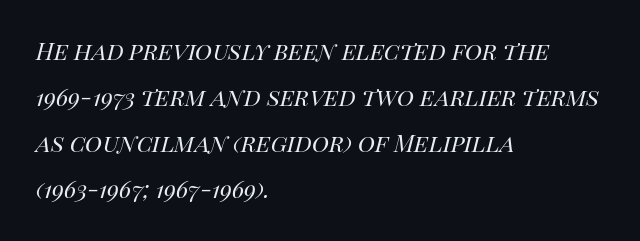
Style check: oblique. Just letters on the line, the space beneath them empty. Vertical stems look standard width or narrower in stroke. This rendering uses left alignment, leaving the right contour irregular. Is the letter spacing exaggerated? No — it looks like the ordinary default. A typesetter would call this leading conventional body-copy spacing.
